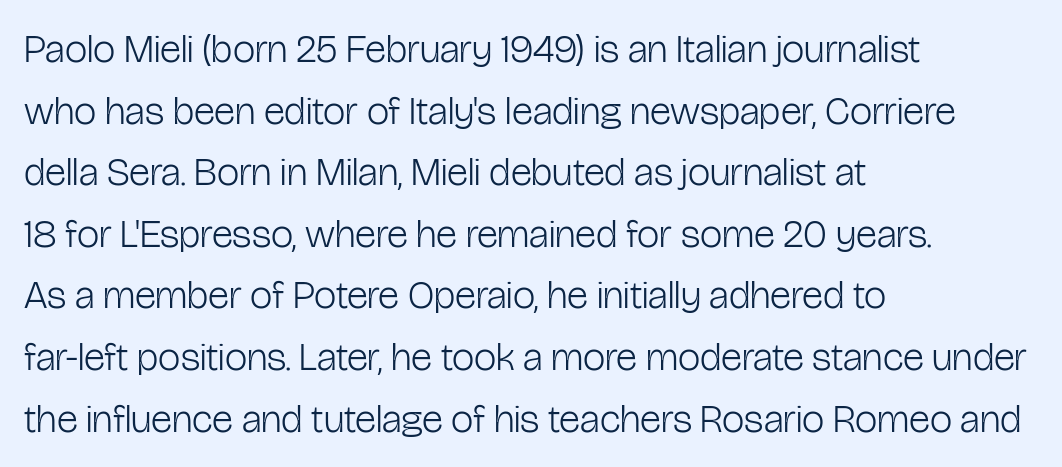
Q: Is the text bold? A: No.
Q: Is the text italic (slanted)? A: No, it is upright.
Q: Is the typeface a serif or a sans-serif typeface? A: Sans-serif.
Q: Is the text underlined? A: No.
Q: How is the paragraph aligned? A: Left-aligned.
Q: Is the spacing between letters normal or unusually wide? A: Normal.
Q: Is the spacing between lines tight, normal or loose? A: Normal.
Q: Width (condensed, normal, or wide)? A: Condensed.
Q: Stroke contrast? A: Low.
Q: x-height? A: Medium.
Q: Monospaced? A: No.
